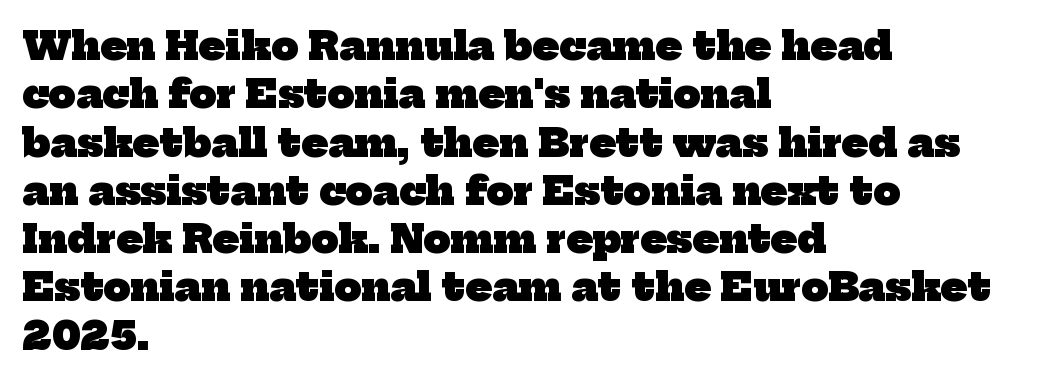
Just letters on the line, the space beneath them empty. The type is set solid horizontally, with unmodified tracking. The letters carry serifs — small finishing strokes at the ends of their stems. The line-height multiplier appears to be the usual default. Line beginnings align vertically; line endings do not. Bold? Absolutely — the strokes are thick and heavy.
